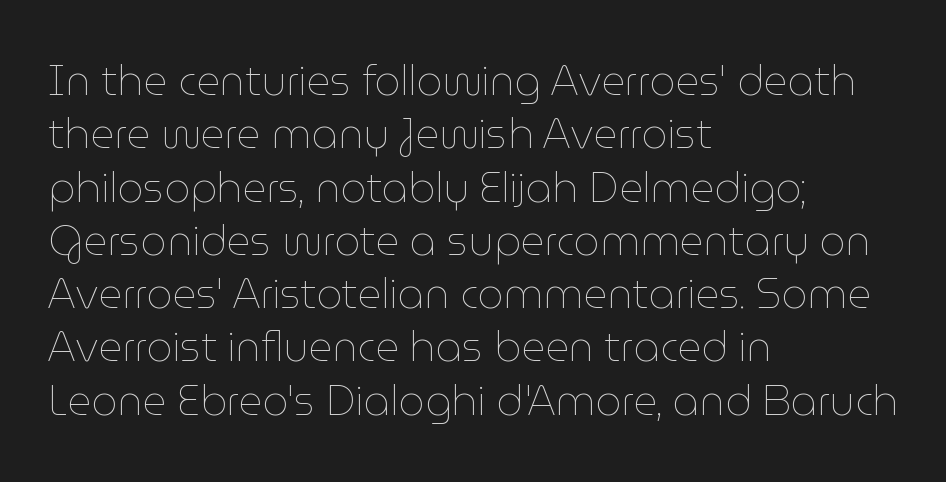
Q: Is the text bold? A: No.
Q: Is the text italic (slanted)? A: No, it is upright.
Q: Is the text underlined? A: No.
Q: How is the paragraph aligned? A: Left-aligned.
Q: Is the spacing between letters normal or unusually wide? A: Normal.
Q: Is the spacing between lines tight, normal or loose? A: Normal.
Q: Width (condensed, normal, or wide)? A: Normal.
Q: Stroke contrast? A: Low.
Q: x-height? A: Medium.
Q: Monospaced? A: No.
